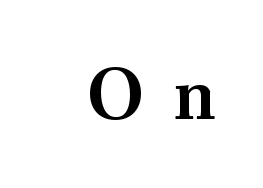
{"serif": "yes", "italic": "no", "bold": "semi", "weight": "semibold", "width": "normal", "stroke_contrast": "medium", "x_height": "small", "monospaced": "no", "underline": "no", "letter_spacing": "wide", "letter_spacing_em": 0.39, "glyph_px": 72}
